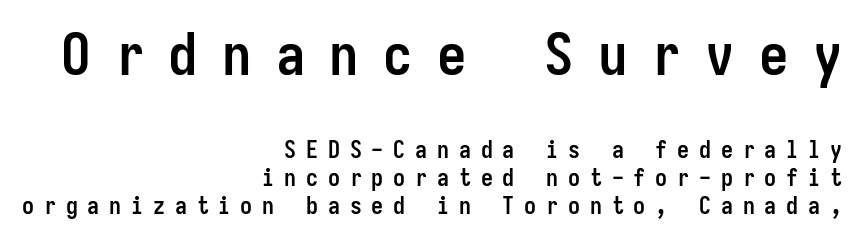
The image shows 59 px semibold, condensed sans-serif type, upright, monospaced; set right-aligned, line spacing 1.17x, unusually wide letter spacing (+0.41 em), not underlined; the first (top) block is 2.46x larger; low stroke contrast and a medium x-height.
